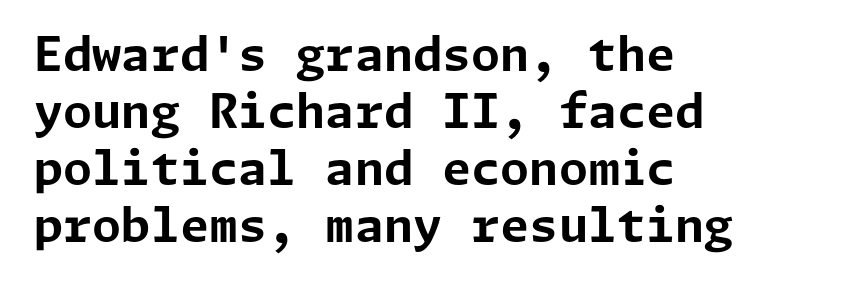
Q: Is the text bold? A: Yes.
Q: Is the text italic (slanted)? A: No, it is upright.
Q: Is the typeface a serif or a sans-serif typeface? A: Sans-serif.
Q: Is the text underlined? A: No.
Q: How is the paragraph aligned? A: Left-aligned.
Q: Is the spacing between letters normal or unusually wide? A: Normal.
Q: Width (condensed, normal, or wide)? A: Normal.
Q: Stroke contrast? A: Low.
Q: x-height? A: Medium.
